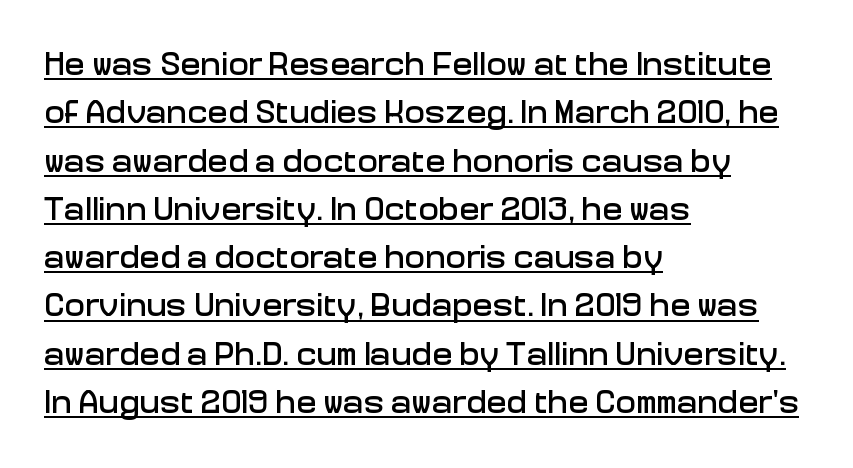
The image shows 34 px sans-serif type, upright; set left-aligned, normal line spacing (1.42x), normal letter spacing, underlined; low stroke contrast and a medium x-height.
